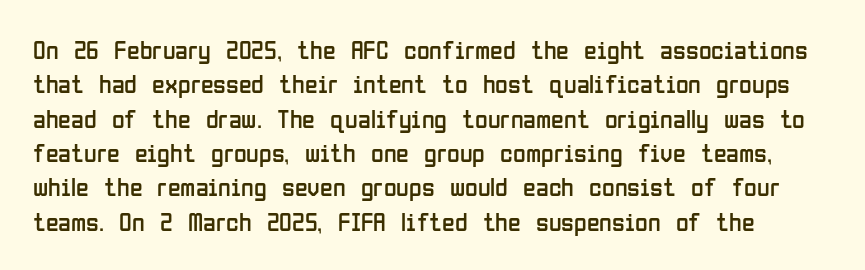
{"italic": "no", "bold": "no", "underline": "no", "line_spacing": "normal", "line_spacing_ratio": 1.32, "letter_spacing": "normal", "letter_spacing_em": 0.0, "glyph_px": 26}
